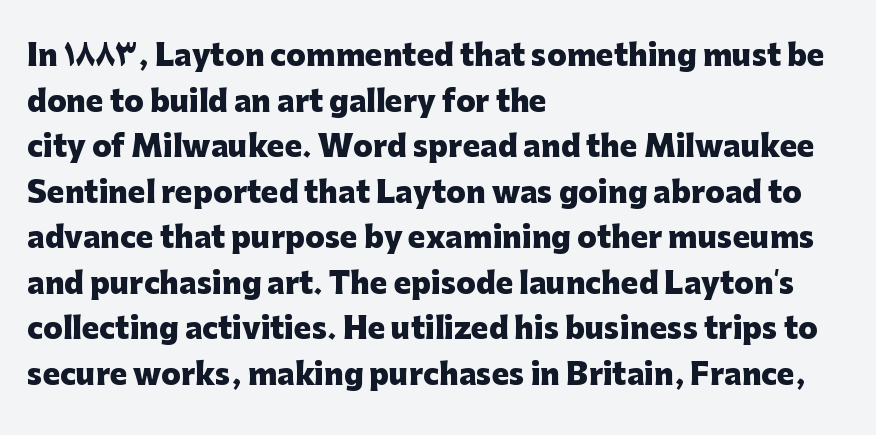
The rows are spaced the way most documents space them. The paragraph shown leans on its left margin. The line texture is even and compact thanks to regular tracking. In terms of weight, the rendering is a true, heavy bold. The space directly below the letters is spotless.
